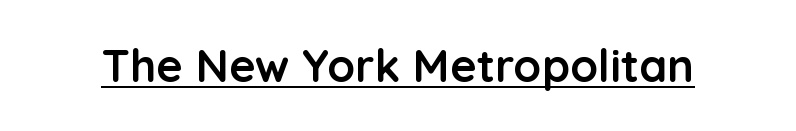
Is there an underline? Yes — a line sits under the letters. The specimen reads as upright at a glance. Grotesque or geometric, the face here clearly has no serifs. Proportional: the letters do not fall into vertical columns.
